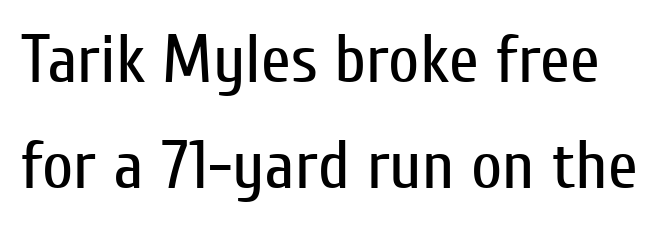
No feet cap the strokes, marking this as sans-serif type. Quick note: not italic, upright. Proportional: the letters do not fall into vertical columns. Look at the tracking — it's just the regular setting, nothing added.
